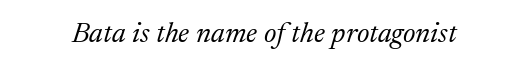
Caption: face not bold, strokes unweighted. Bare-footed words on every line. Serif or sans? Serif — the stroke terminals have little feet. The letters are slanted; this is an italic face. This rendering leaves character spacing at its baseline value.
